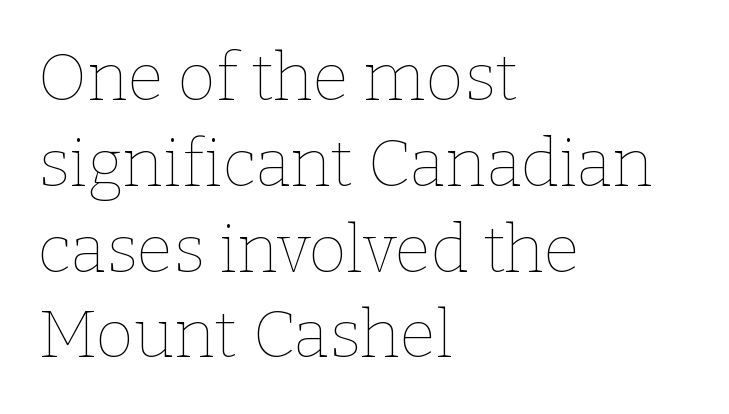
Q: Is the text bold? A: No.
Q: Is the text italic (slanted)? A: No, it is upright.
Q: Is the text underlined? A: No.
Q: How is the paragraph aligned? A: Left-aligned.
Q: Is the spacing between letters normal or unusually wide? A: Normal.
Q: Is the spacing between lines tight, normal or loose? A: Normal.
Q: Width (condensed, normal, or wide)? A: Normal.
Q: Stroke contrast? A: Low.
Q: x-height? A: Medium.
Q: Monospaced? A: No.
